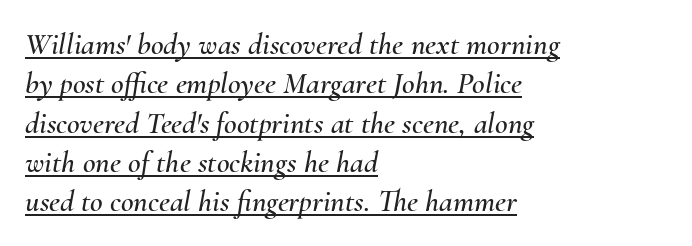
{"italic": "yes", "lean": "right", "slant_degrees": 10, "width": "normal", "stroke_contrast": "medium", "x_height": "small", "monospaced": "no", "underline": "yes", "align": "left", "line_spacing": "normal", "line_spacing_ratio": 1.27, "letter_spacing": "normal", "letter_spacing_em": 0.0, "glyph_px": 31}
